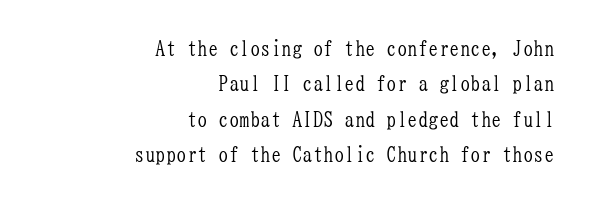
{"italic": "no", "bold": "no", "underline": "no", "align": "right", "line_spacing": "normal", "line_spacing_ratio": 1.68, "letter_spacing": "normal", "letter_spacing_em": 0.0, "glyph_px": 21}
